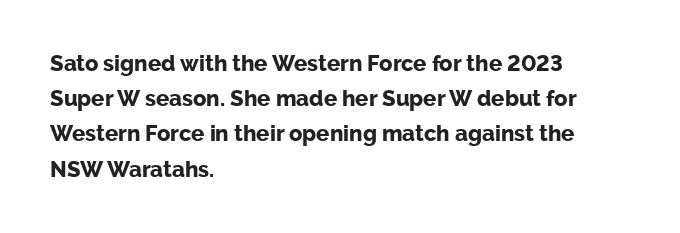
Q: Is the text bold? A: Yes.
Q: Is the text italic (slanted)? A: No, it is upright.
Q: Is the text underlined? A: No.
Q: How is the paragraph aligned? A: Left-aligned.
Q: Is the spacing between letters normal or unusually wide? A: Normal.
Q: Is the spacing between lines tight, normal or loose? A: Normal.
